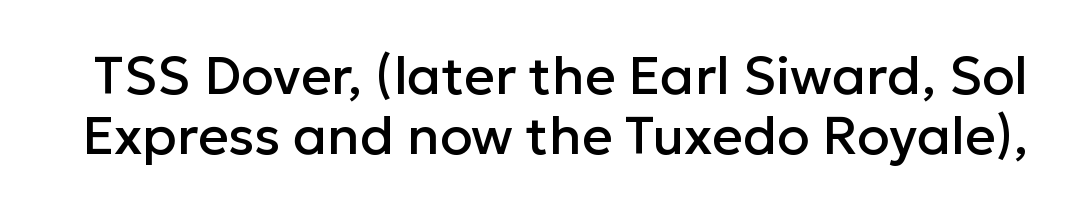
The letters carry no serifs — their stems end cleanly without finishing strokes. Default kerning and tracking; the words read as compact shapes. Characters remain perfectly vertical along every line. The passage shown is not underscored anywhere. Varying glyph widths throughout — classic text-font behaviour. What's the leading like? Squeezed, with rows nearly overlapping.
